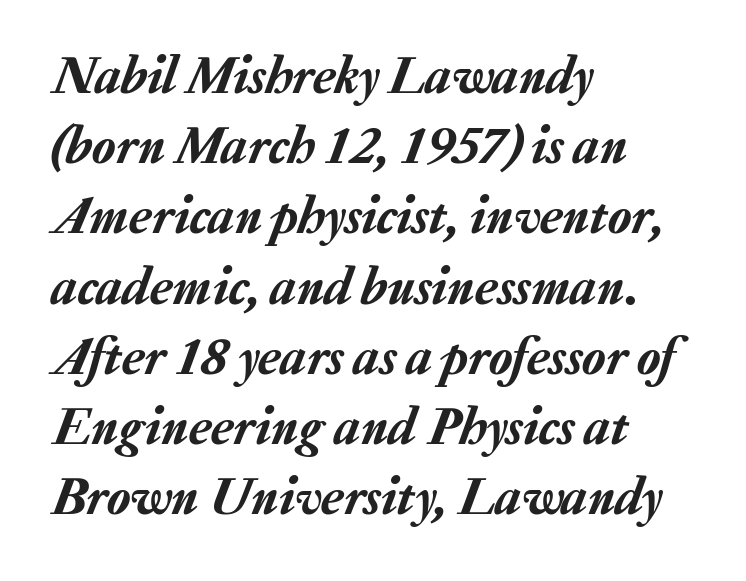
{"italic": "yes", "lean": "right", "slant_degrees": 20, "width": "normal", "stroke_contrast": "low", "x_height": "medium", "monospaced": "no", "underline": "no", "align": "left", "line_spacing": "normal", "line_spacing_ratio": 1.3, "letter_spacing": "normal", "letter_spacing_em": 0.0, "glyph_px": 54}
